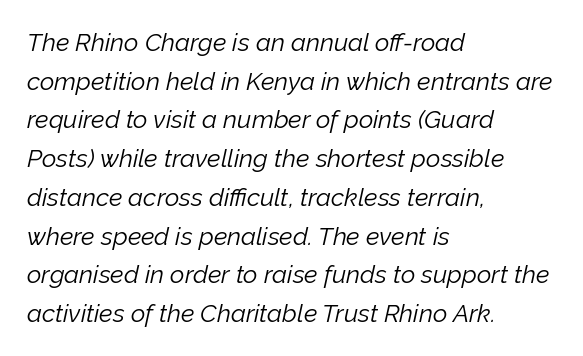
The image shows 25 px text type, italic (leaning right); set left-aligned, normal line spacing (1.55x), normal letter spacing, not underlined.
